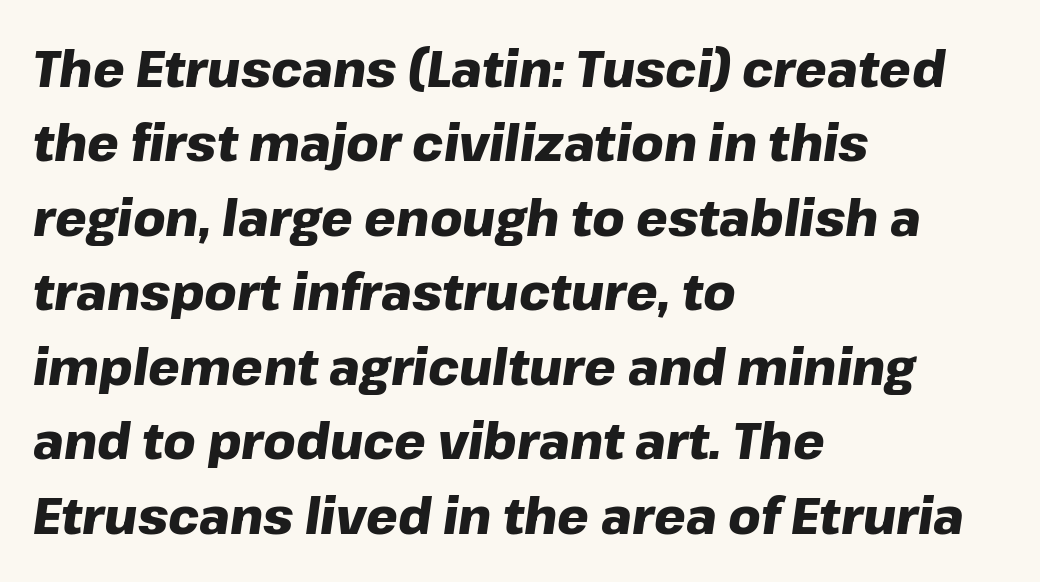
Q: Is the text bold? A: Yes.
Q: Is the text italic (slanted)? A: Yes, it leans right by about 8 degrees.
Q: Is the text underlined? A: No.
Q: How is the paragraph aligned? A: Left-aligned.
Q: Is the spacing between letters normal or unusually wide? A: Normal.
Q: Is the spacing between lines tight, normal or loose? A: Normal.
Q: Width (condensed, normal, or wide)? A: Normal.
Q: Stroke contrast? A: Low.
Q: x-height? A: Medium.
Q: Monospaced? A: No.
